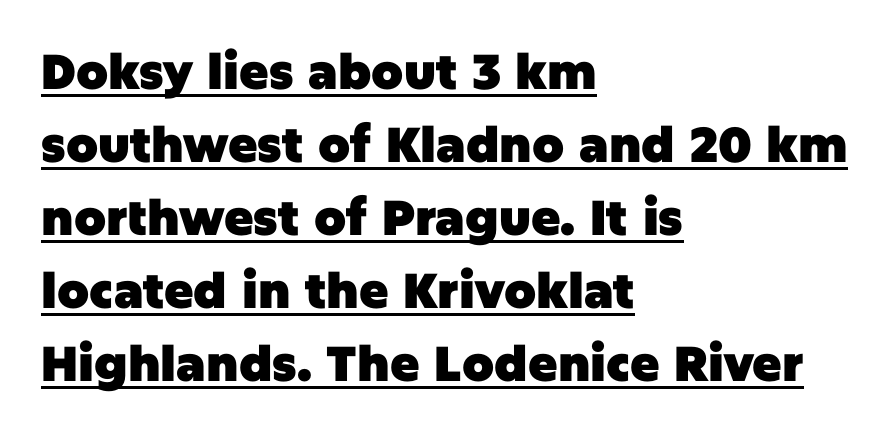
Teacher's note: observe the even left margin — that is flush-left alignment. Here the designer chose a conventional face with non-uniform glyph widths. This is roman type, the default non-slanted kind. Nobody touched the tracking dial on this one. Serif or sans? Sans — the stroke terminals are bare. The specimen includes a rule beneath the text block's lines.
